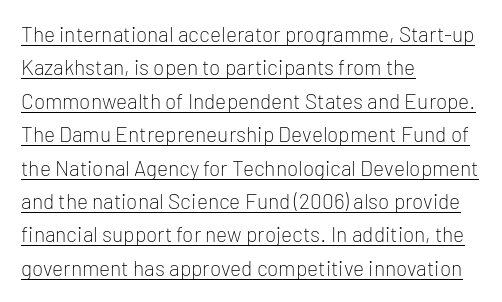
Notice how the stems are strictly vertical — no italics here. Does the leading feel generous? No, just average. How are the letters spaced? Ordinarily, with no added tracking. Is the block centered? No — it sits flush against the left margin.
